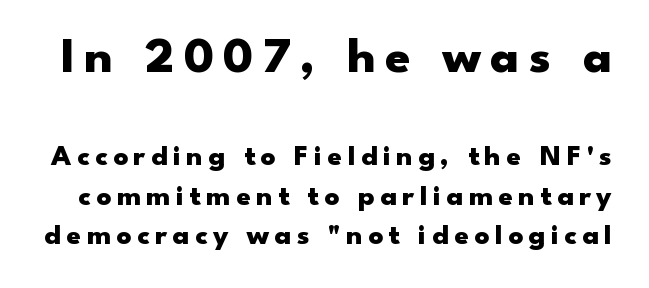
{"serif": "no", "italic": "no", "bold": "yes", "weight": "heavy", "width": "wide", "stroke_contrast": "low", "x_height": "small", "monospaced": "no", "underline": "no", "line_spacing": "normal", "line_spacing_ratio": 1.35, "larger_block": "first", "size_ratio": 1.72, "glyph_px": 50}
